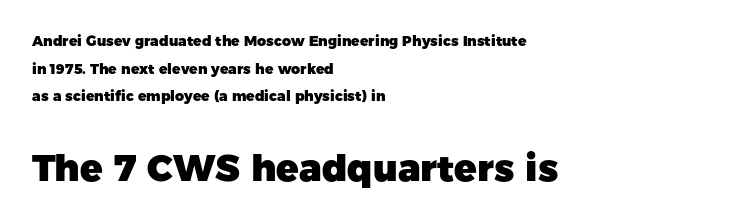
Q: Is the text bold? A: Yes.
Q: Is the text italic (slanted)? A: No, it is upright.
Q: Is the typeface a serif or a sans-serif typeface? A: Sans-serif.
Q: Is the text underlined? A: No.
Q: How is the paragraph aligned? A: Left-aligned.
Q: Is the spacing between letters normal or unusually wide? A: Normal.
Q: Is the spacing between lines tight, normal or loose? A: Loose.
Q: Which block of text is set in a larger size, the first (top) or the second (bottom)? A: The second (bottom) one.
Q: Width (condensed, normal, or wide)? A: Normal.
Q: Stroke contrast? A: Low.
Q: x-height? A: Medium.
Q: Monospaced? A: No.
